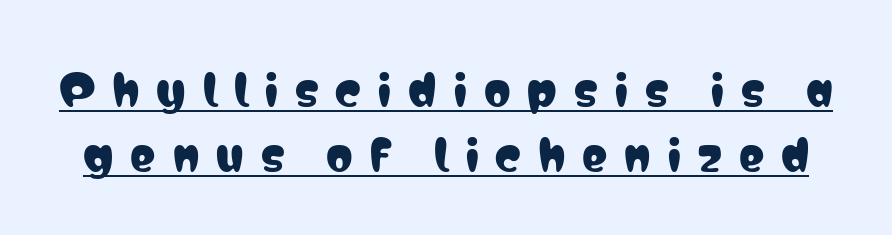
The image shows 42 px condensed sans-serif type, upright; set normal line spacing (1.55x), unusually wide letter spacing (+0.41 em), underlined; low stroke contrast and a medium x-height.
